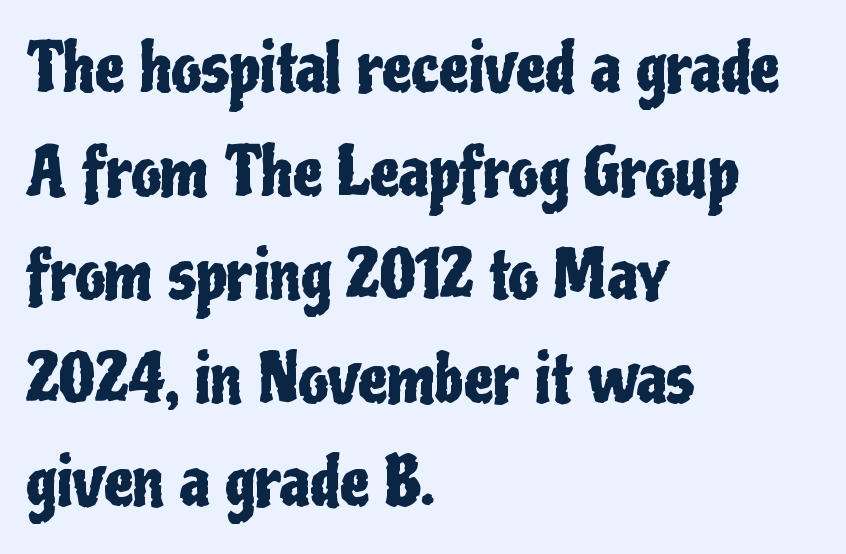
{"serif": "no", "italic": "no", "width": "condensed", "stroke_contrast": "low", "x_height": "medium", "monospaced": "no", "underline": "no", "align": "left", "line_spacing": "normal", "line_spacing_ratio": 1.57, "letter_spacing": "normal", "letter_spacing_em": 0.0, "glyph_px": 66}
